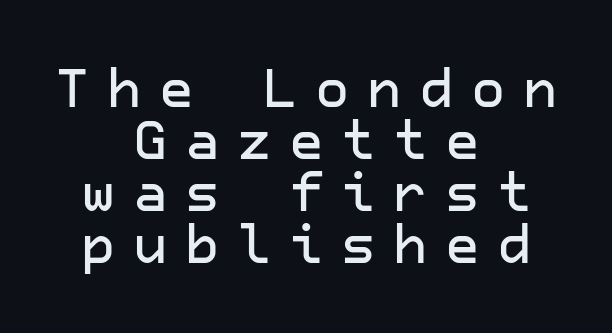
{"serif": "no", "italic": "no", "width": "normal", "stroke_contrast": "low", "x_height": "medium", "underline": "no", "align": "center", "line_spacing": "tight", "line_spacing_ratio": 0.98, "letter_spacing": "wide", "letter_spacing_em": 0.33, "glyph_px": 53}
